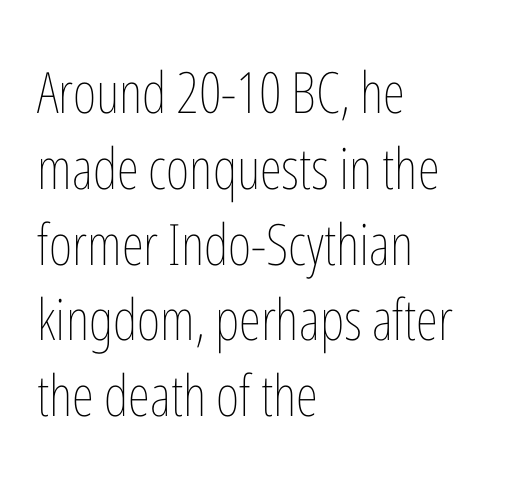
Is there much room between lines? A standard amount, neither cramped nor airy. This is the regular roman posture of the typeface. The rendering uses natural spacing where letterforms have individual widths. Beneath every word, the page is bare. On a weight scale, this lands at 450 or below.
